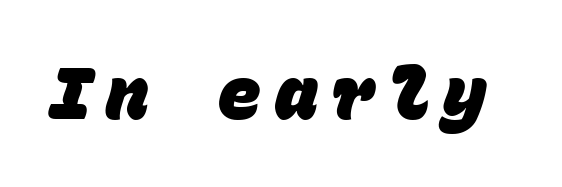
The image shows 72 px heavy sans-serif type, monospaced; set not underlined; low stroke contrast and a large x-height.
